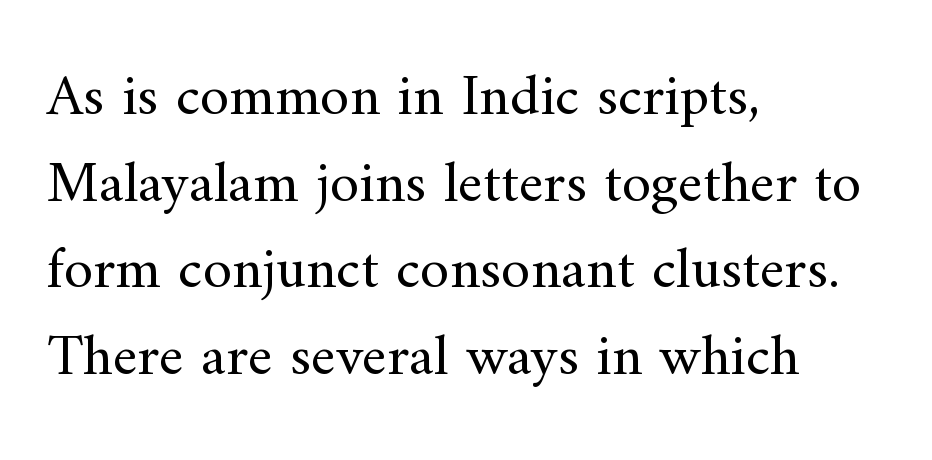
Small tapered or slab feet sit at the stroke ends, so this counts as serif. Proportional: the letters do not fall into vertical columns. Is the block centered? No — it sits flush against the left margin. Tall strokes in this sample are plumb rather than angled. Any mark beneath the type? The region is blank. The horizontal fit of the characters is conventional and even.
